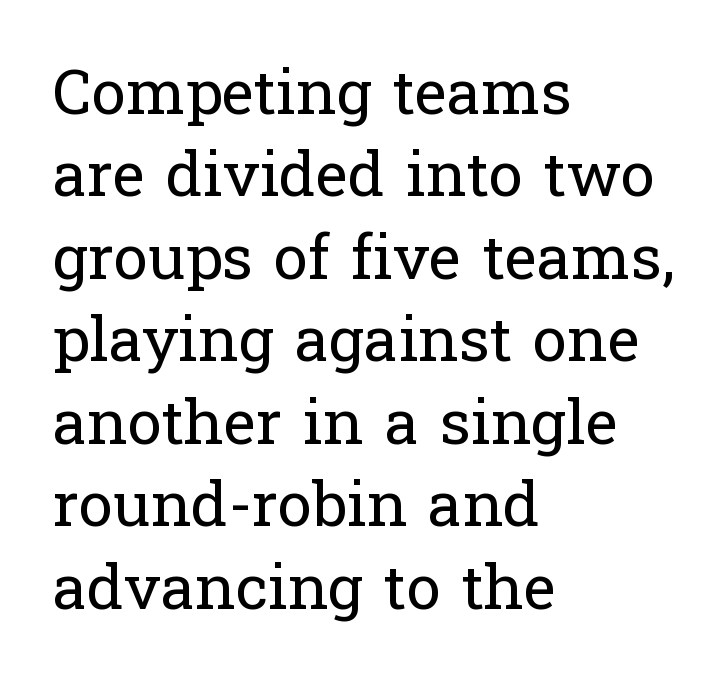
The image shows 62 px regular-weight serif type, upright; set left-aligned, normal line spacing (1.33x), normal letter spacing, not underlined; low stroke contrast and a medium x-height.
